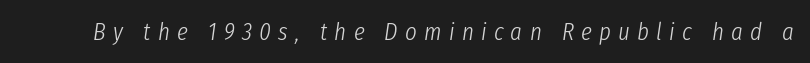
{"italic": "yes", "lean": "right", "slant_degrees": 8, "bold": "no", "underline": "no", "letter_spacing": "wide", "letter_spacing_em": 0.29, "glyph_px": 25}
